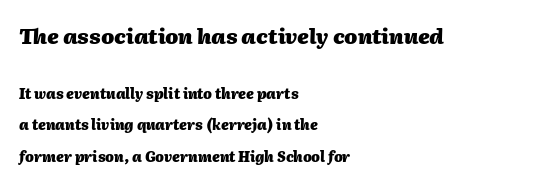
{"italic": "yes", "lean": "right", "slant_degrees": 2, "bold": "yes", "underline": "no", "align": "left", "line_spacing": "loose", "line_spacing_ratio": 2.22, "letter_spacing": "normal", "letter_spacing_em": 0.0, "larger_block": "first", "size_ratio": 1.5, "glyph_px": 21}
